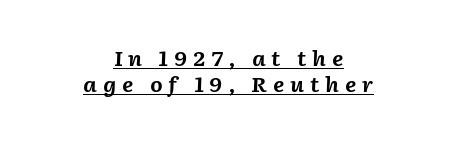
{"italic": "yes", "lean": "right", "slant_degrees": 2, "bold": "yes", "underline": "yes", "align": "center", "line_spacing": "normal", "line_spacing_ratio": 1.28, "letter_spacing": "wide", "letter_spacing_em": 0.29, "glyph_px": 20}
